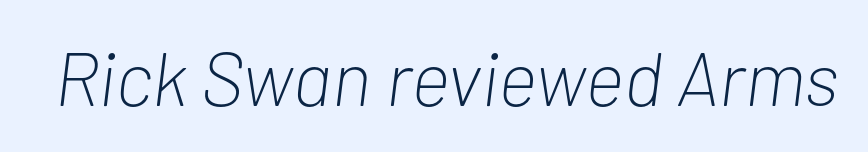
Q: Is the text bold? A: No.
Q: Is the text italic (slanted)? A: Yes, it leans right by about 7 degrees.
Q: Is the text underlined? A: No.
Q: Is the spacing between letters normal or unusually wide? A: Normal.
Q: Width (condensed, normal, or wide)? A: Condensed.
Q: Stroke contrast? A: Low.
Q: x-height? A: Medium.
Q: Monospaced? A: No.
